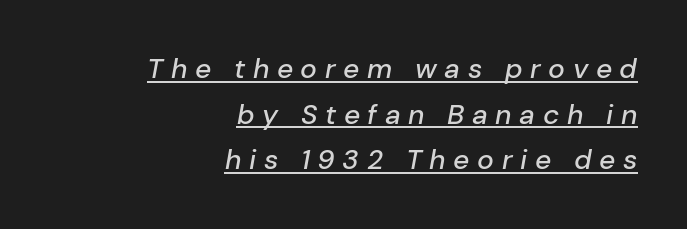
{"italic": "yes", "lean": "right", "slant_degrees": 10, "width": "normal", "stroke_contrast": "low", "x_height": "medium", "monospaced": "no", "underline": "yes", "align": "right", "line_spacing": "normal", "line_spacing_ratio": 1.63, "letter_spacing": "wide", "letter_spacing_em": 0.27, "glyph_px": 28}
